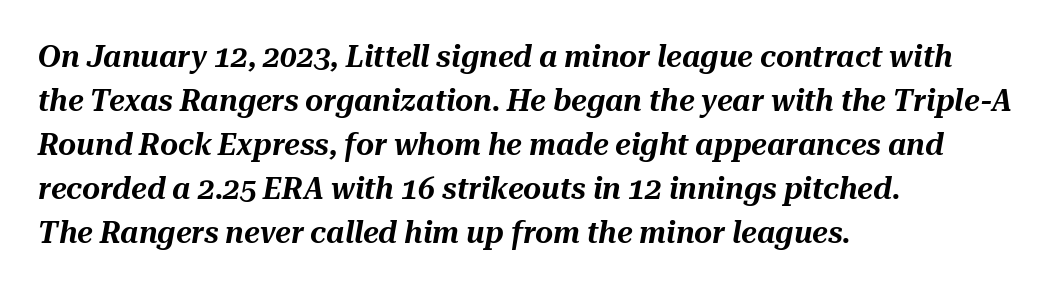
{"italic": "yes", "lean": "right", "slant_degrees": 10, "width": "normal", "stroke_contrast": "medium", "x_height": "medium", "monospaced": "no", "underline": "no", "align": "left", "line_spacing": "normal", "line_spacing_ratio": 1.42, "letter_spacing": "normal", "letter_spacing_em": 0.0, "glyph_px": 31}
